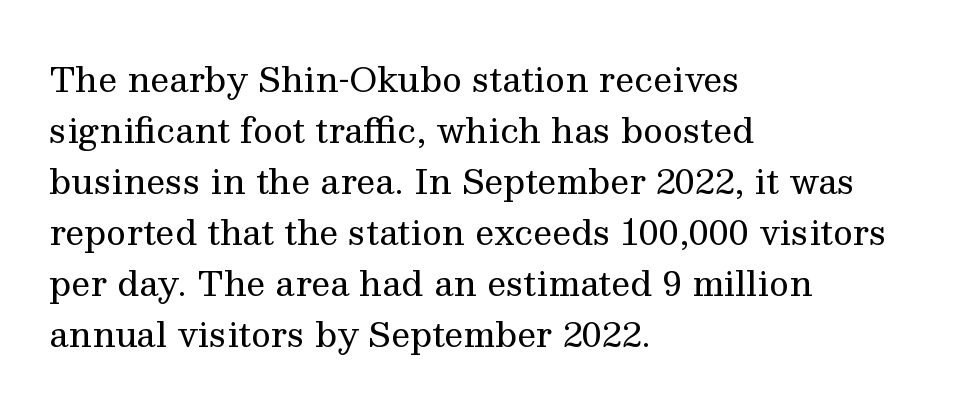
The image shows 34 px regular-weight serif type, upright; set left-aligned, normal line spacing (1.5x), normal letter spacing, not underlined; medium stroke contrast and a medium x-height.
